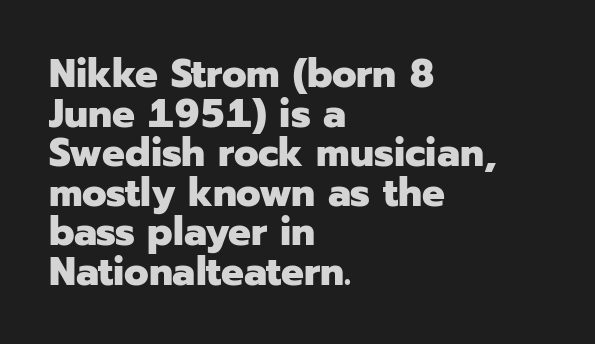
The image shows 40 px heavy sans-serif type, upright; set left-aligned, tight line spacing (0.99x), normal letter spacing, not underlined; low stroke contrast and a medium x-height.
